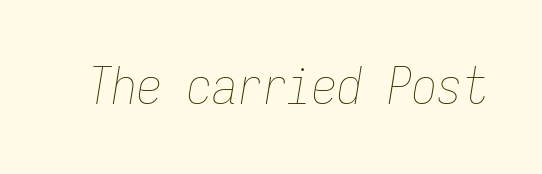
{"italic": "yes", "lean": "right", "slant_degrees": 9, "bold": "no", "weight": "thin", "width": "condensed", "stroke_contrast": "low", "x_height": "medium", "monospaced": "yes", "underline": "no", "letter_spacing": "normal", "letter_spacing_em": 0.0, "glyph_px": 50}
